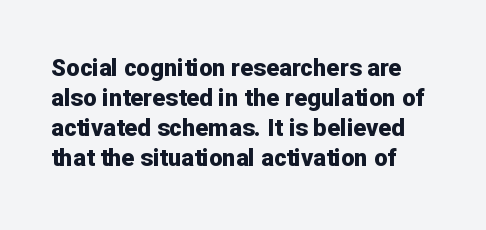
The characters look thick and weighty, a clear bold. Rows of type keep a routine distance in the vertical direction. Each word holds together tightly as a unit, with standard inter-letter gaps. Does the copy run flush right? No — it runs flush left. Beneath every word, the page is bare.
